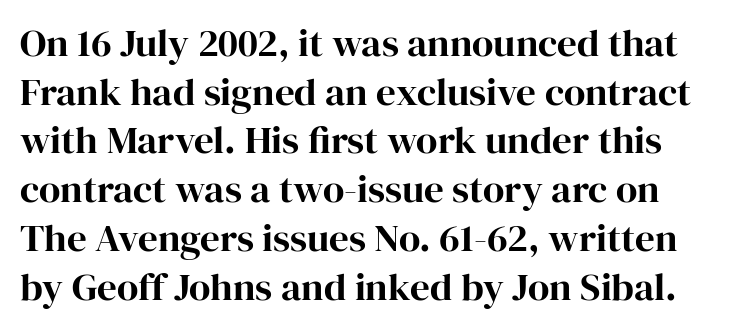
The image shows 39 px serif type, upright; set normal line spacing (1.25x), normal letter spacing, not underlined; high stroke contrast and a medium x-height.
